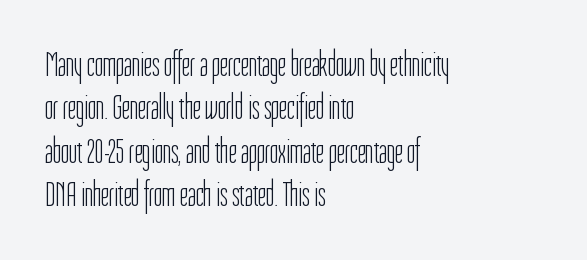
The image shows 35 px light, condensed sans-serif type, upright; set left-aligned, line spacing 1.24x, normal letter spacing, not underlined; low stroke contrast and a medium x-height.
